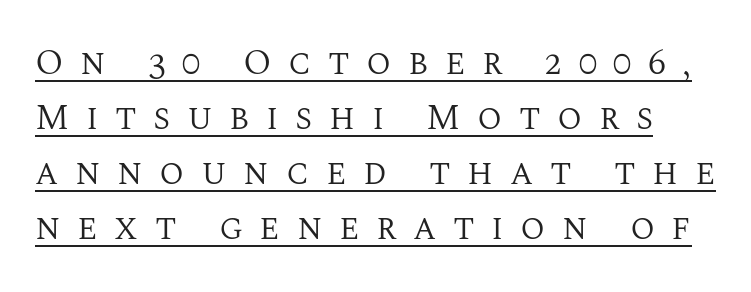
{"serif": "yes", "italic": "no", "bold": "no", "weight": "regular", "width": "normal", "stroke_contrast": "medium", "x_height": "large", "monospaced": "no", "underline": "yes", "line_spacing": "normal", "line_spacing_ratio": 1.53, "letter_spacing": "wide", "letter_spacing_em": 0.46, "glyph_px": 36}
